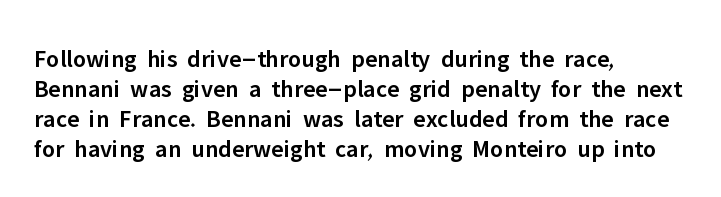
{"italic": "no", "bold": "semi", "underline": "no", "align": "left", "line_spacing_ratio": 1.2, "letter_spacing": "normal", "letter_spacing_em": 0.0, "glyph_px": 25}
